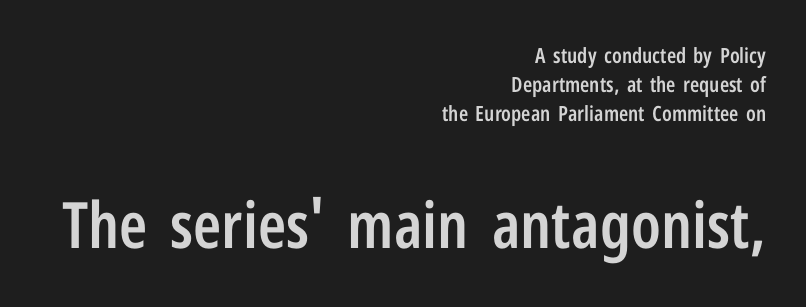
This is the in-between weight designers call semibold or demi. Characters follow at the spacing the type designer built in. I'd call this a sans setting — the letters go barefoot. Leading matches the norm, producing a regular column.
